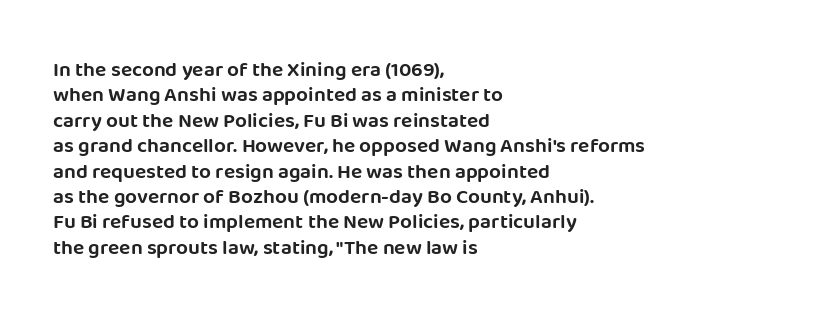
The image shows 21 px text type, upright; set left-aligned, line spacing 1.21x, normal letter spacing, not underlined.
